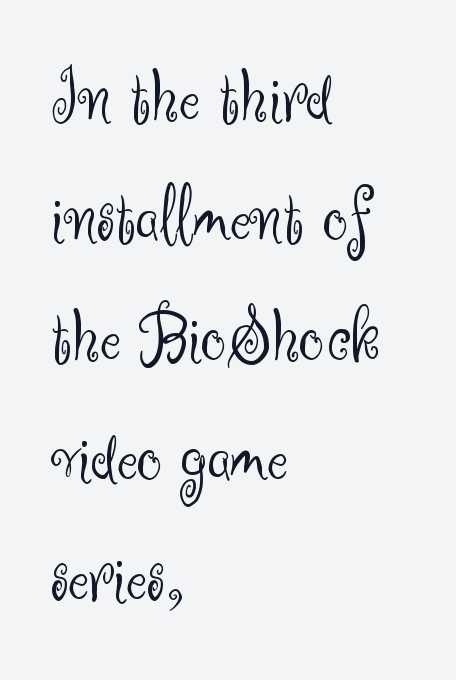
Words appear dense and cohesive because spacing is normal. You can tell from the bare stems that sans-serif type was used. Check the space under the baseline: it is left empty. A classic flush-left, rag-right setting is used for this passage.
